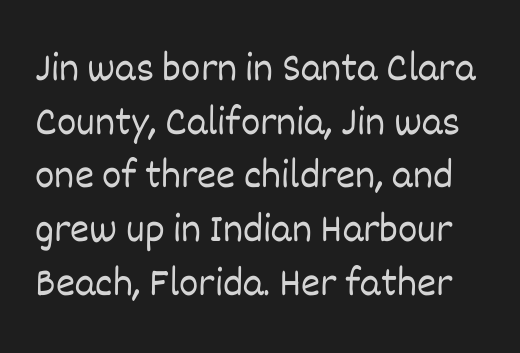
The font's upright variant was chosen for this text. Default kerning and tracking; the words read as compact shapes. The line-height multiplier appears to be the usual default. This sample has the flowing, uneven cadence of proportional lettering. Bare-footed words on every line.
